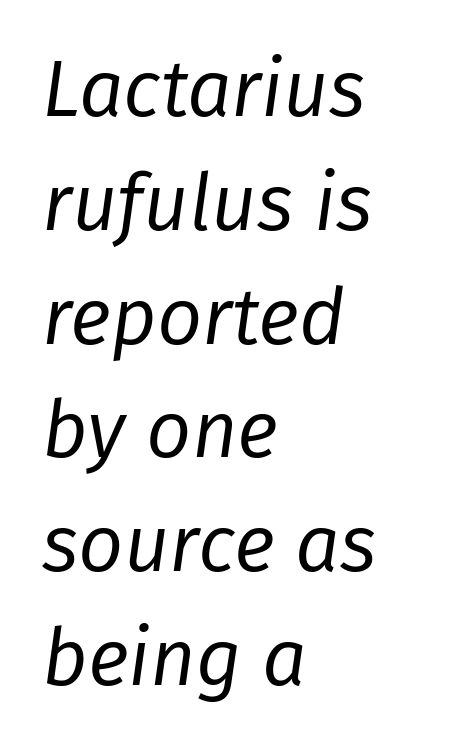
Q: Is the text bold? A: No.
Q: Is the text italic (slanted)? A: Yes, it leans right by about 8 degrees.
Q: Is the text underlined? A: No.
Q: How is the paragraph aligned? A: Left-aligned.
Q: Is the spacing between letters normal or unusually wide? A: Normal.
Q: Is the spacing between lines tight, normal or loose? A: Normal.
Q: Width (condensed, normal, or wide)? A: Normal.
Q: Stroke contrast? A: Low.
Q: x-height? A: Medium.
Q: Monospaced? A: No.
